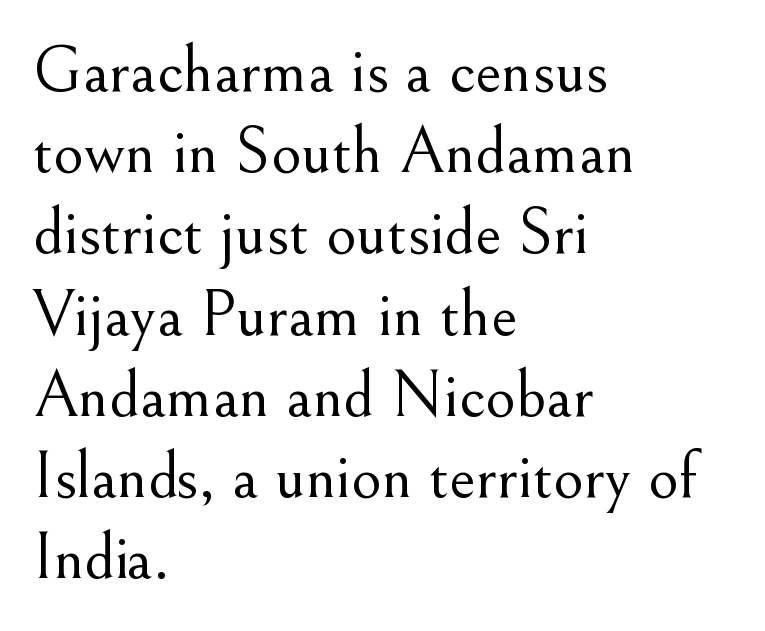
Q: Is the text bold? A: No.
Q: Is the text italic (slanted)? A: No, it is upright.
Q: Is the typeface a serif or a sans-serif typeface? A: Serif.
Q: Is the text underlined? A: No.
Q: How is the paragraph aligned? A: Left-aligned.
Q: Is the spacing between letters normal or unusually wide? A: Normal.
Q: Width (condensed, normal, or wide)? A: Normal.
Q: Stroke contrast? A: Medium.
Q: x-height? A: Small.
Q: Monospaced? A: No.
